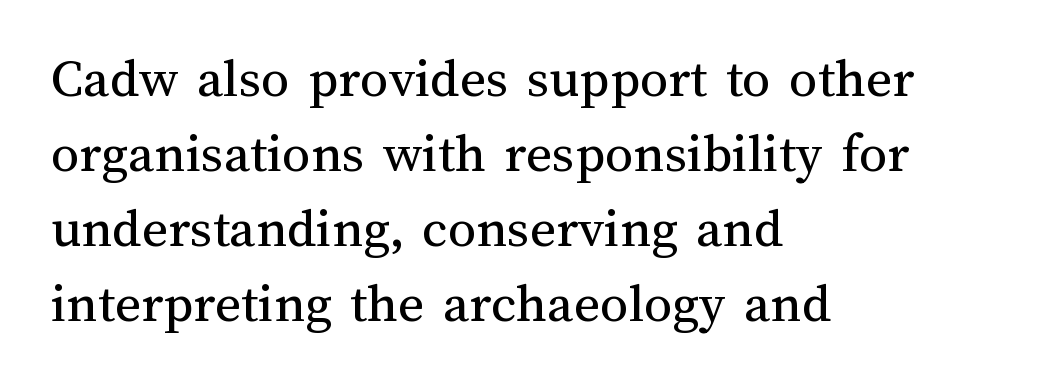
Q: Is the text bold? A: No.
Q: Is the text italic (slanted)? A: No, it is upright.
Q: Is the text underlined? A: No.
Q: How is the paragraph aligned? A: Left-aligned.
Q: Is the spacing between letters normal or unusually wide? A: Normal.
Q: Is the spacing between lines tight, normal or loose? A: Normal.
Q: Width (condensed, normal, or wide)? A: Normal.
Q: Stroke contrast? A: Medium.
Q: x-height? A: Medium.
Q: Monospaced? A: No.
